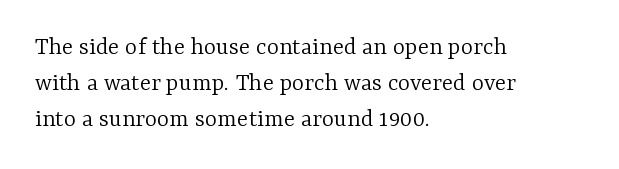
The characters are drawn with everyday or finer stroke widths. Line beginnings align vertically; line endings do not. Rule under the text: the space is simply empty. Words appear dense and cohesive because spacing is normal. Whoever set this chose a conventional vertical rhythm. Rendered with straight, roman letterforms.
